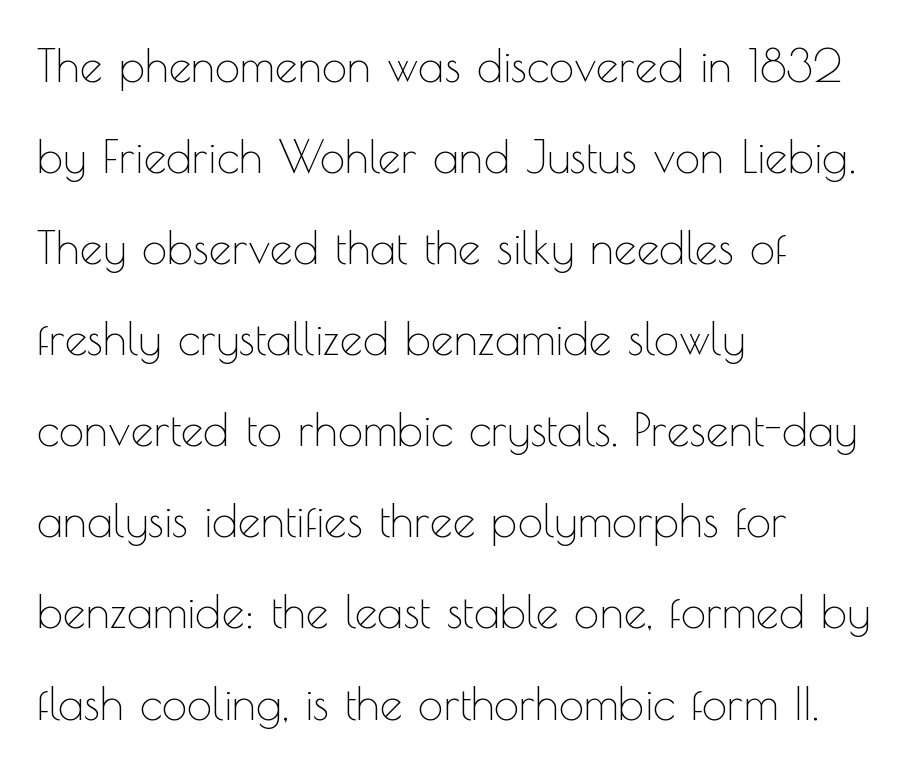
{"serif": "no", "italic": "no", "bold": "no", "weight": "thin", "width": "normal", "x_height": "small", "monospaced": "no", "underline": "no", "align": "left", "line_spacing": "loose", "line_spacing_ratio": 1.98, "letter_spacing": "normal", "letter_spacing_em": 0.0, "glyph_px": 46}
